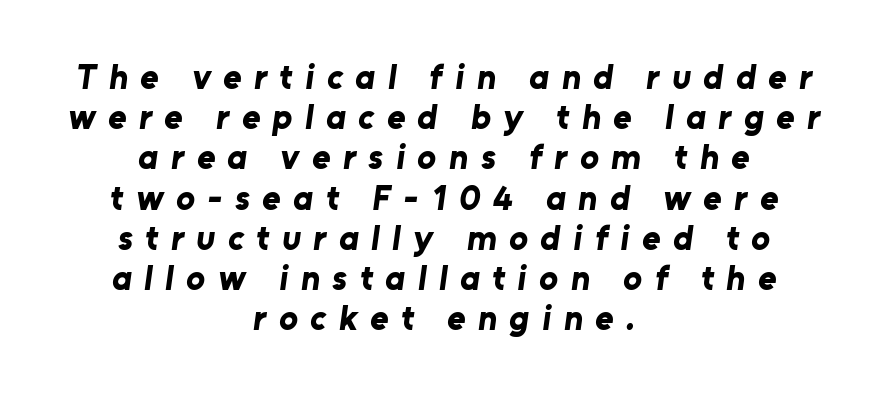
The image shows 35 px bold sans-serif type; set centered, tight line spacing (1.15x), unusually wide letter spacing (+0.36 em), not underlined; low stroke contrast and a medium x-height.
